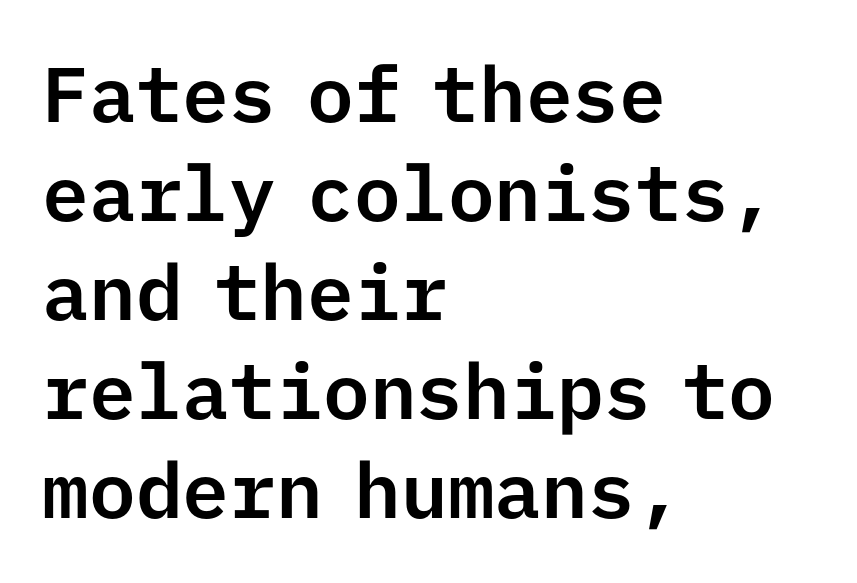
Q: Is the text italic (slanted)? A: No, it is upright.
Q: Is the typeface a serif or a sans-serif typeface? A: Sans-serif.
Q: Is the text underlined? A: No.
Q: How is the paragraph aligned? A: Left-aligned.
Q: Is the spacing between letters normal or unusually wide? A: Normal.
Q: Is the spacing between lines tight, normal or loose? A: Normal.
Q: Width (condensed, normal, or wide)? A: Normal.
Q: Stroke contrast? A: Low.
Q: x-height? A: Medium.
Q: Monospaced? A: Yes.
